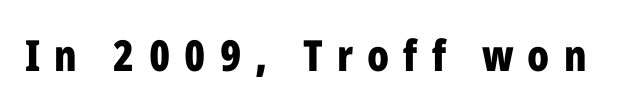
The image shows 43 px bold, condensed sans-serif type, upright; set unusually wide letter spacing (+0.33 em), not underlined; low stroke contrast and a medium x-height.
